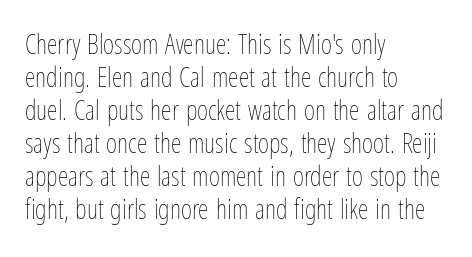
Q: Is the text bold? A: No.
Q: Is the text italic (slanted)? A: No, it is upright.
Q: Is the text underlined? A: No.
Q: How is the paragraph aligned? A: Left-aligned.
Q: Is the spacing between letters normal or unusually wide? A: Normal.
